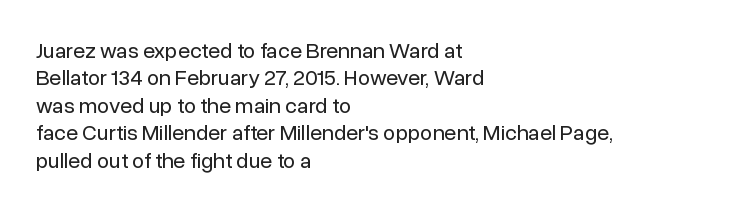
Counters stay open thanks to moderate or lighter strokes. All the whitespace from short lines collects on the right. Normally led — the rows are evenly, conventionally spaced. The glyphs are unaccompanied by any horizontal stroke below them.
